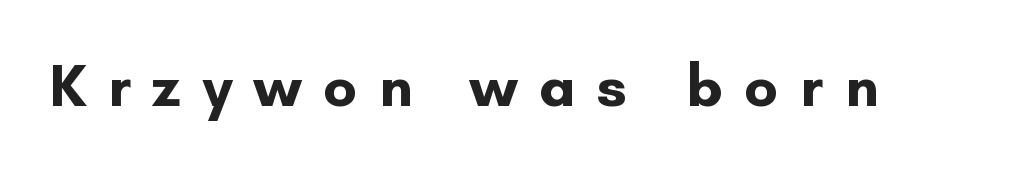
Are there feet on the stems? There aren't — it's a sans. If you drew a line through each stem, it would be perfectly vertical. These lines are rendered in a variable-pitch font. The gaps between neighbouring characters are conspicuously large. What weight is shown? A full bold with thick strokes. The area under the type is left untouched.
